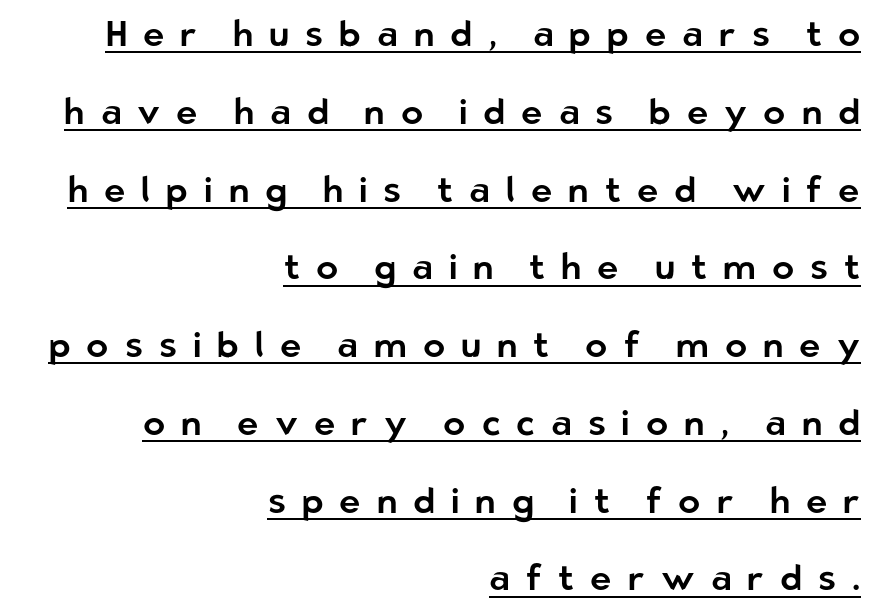
{"serif": "no", "italic": "no", "width": "normal", "stroke_contrast": "low", "x_height": "medium", "monospaced": "no", "underline": "yes", "align": "right", "line_spacing": "loose", "line_spacing_ratio": 2.16, "letter_spacing": "wide", "letter_spacing_em": 0.44, "glyph_px": 36}
